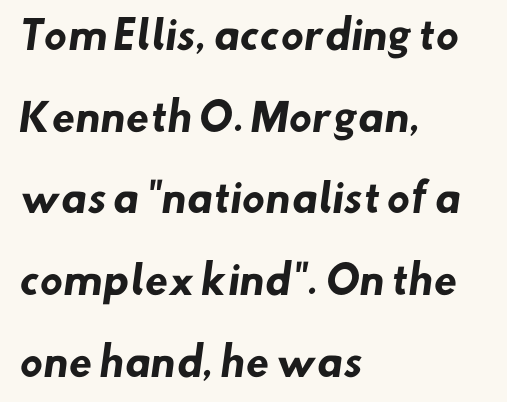
Q: Is the text bold? A: Yes.
Q: Is the typeface a serif or a sans-serif typeface? A: Sans-serif.
Q: Is the text underlined? A: No.
Q: How is the paragraph aligned? A: Left-aligned.
Q: Is the spacing between letters normal or unusually wide? A: Normal.
Q: Is the spacing between lines tight, normal or loose? A: Loose.
Q: Width (condensed, normal, or wide)? A: Normal.
Q: Stroke contrast? A: Low.
Q: x-height? A: Small.
Q: Monospaced? A: No.
